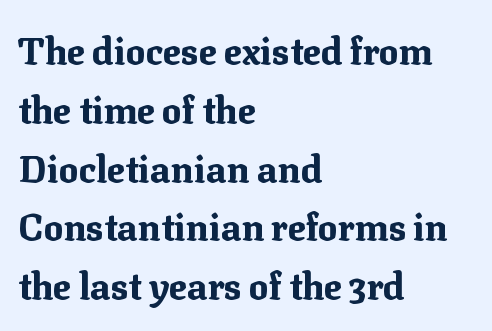
{"serif": "yes", "italic": "no", "bold": "yes", "weight": "bold", "width": "normal", "stroke_contrast": "medium", "x_height": "medium", "monospaced": "no", "underline": "no", "align": "left", "line_spacing": "normal", "line_spacing_ratio": 1.59, "letter_spacing": "normal", "letter_spacing_em": 0.0, "glyph_px": 37}
